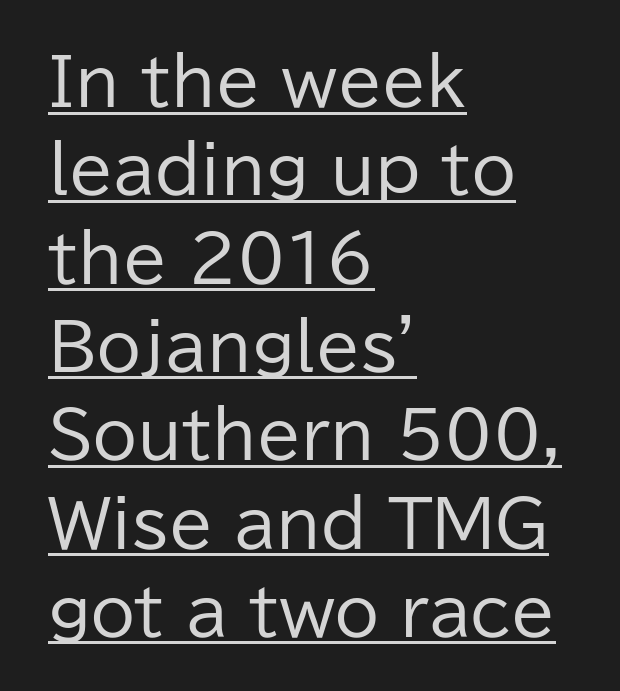
The image shows 64 px regular-weight sans-serif type, upright; set left-aligned, normal line spacing (1.38x), normal letter spacing, underlined; low stroke contrast and a medium x-height.
